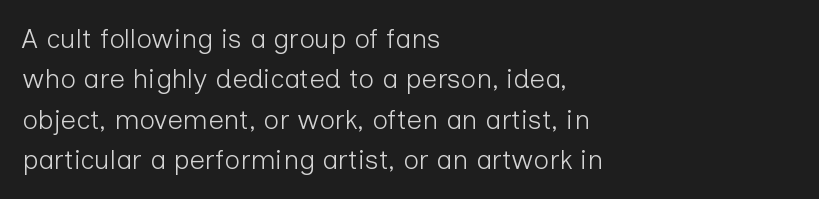
Q: Is the text bold? A: No.
Q: Is the text italic (slanted)? A: No, it is upright.
Q: Is the text underlined? A: No.
Q: How is the paragraph aligned? A: Left-aligned.
Q: Is the spacing between letters normal or unusually wide? A: Normal.
Q: Is the spacing between lines tight, normal or loose? A: Normal.
